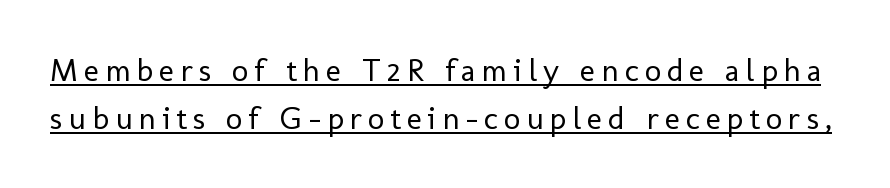
{"serif": "no", "italic": "no", "bold": "no", "weight": "regular", "width": "normal", "stroke_contrast": "low", "x_height": "medium", "monospaced": "no", "underline": "yes", "line_spacing": "normal", "line_spacing_ratio": 1.49, "glyph_px": 32}
